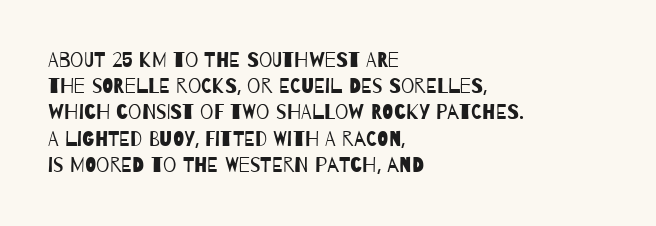
Weight: regular or lighter. One-word summary of the alignment: left. In terms of leading, this rendering sits right in the middle. The horizontal fit of the characters is conventional and even.
